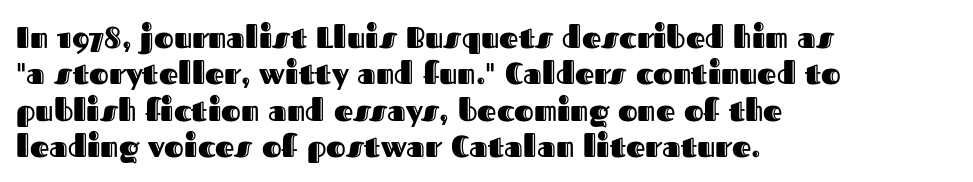
The image shows 30 px text type, upright; set left-aligned, line spacing 1.21x, normal letter spacing, not underlined; a medium x-height.
